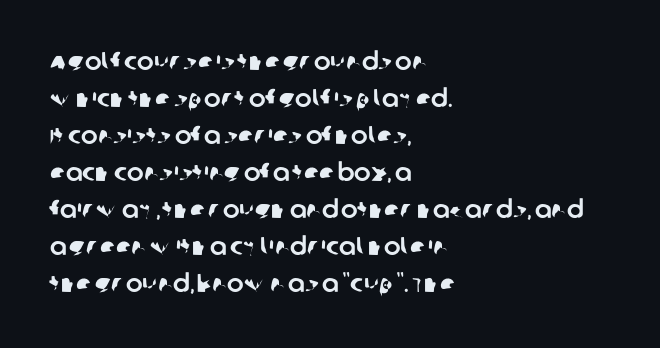
Q: Is the text underlined? A: No.
Q: How is the paragraph aligned? A: Left-aligned.
Q: Is the spacing between letters normal or unusually wide? A: Normal.
Q: Is the spacing between lines tight, normal or loose? A: Normal.
